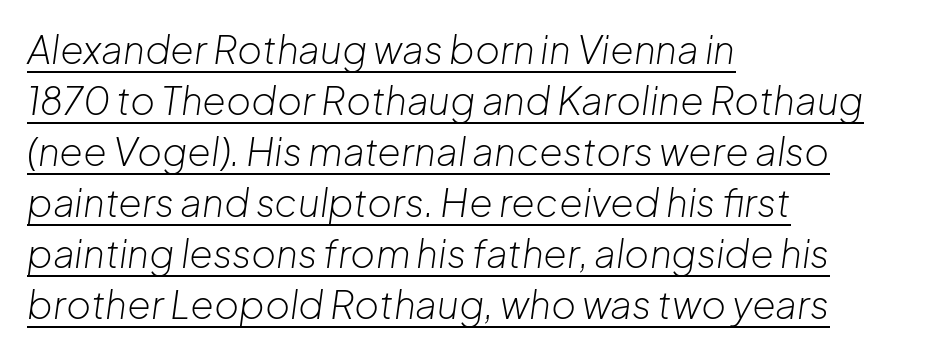
{"italic": "yes", "lean": "right", "slant_degrees": 8, "bold": "no", "weight": "light", "width": "normal", "stroke_contrast": "low", "x_height": "medium", "monospaced": "no", "underline": "yes", "align": "left", "line_spacing": "normal", "line_spacing_ratio": 1.34, "letter_spacing": "normal", "letter_spacing_em": 0.0, "glyph_px": 38}
